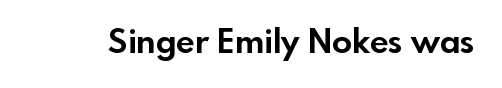
Q: Is the text bold? A: Yes.
Q: Is the text italic (slanted)? A: No, it is upright.
Q: Is the typeface a serif or a sans-serif typeface? A: Sans-serif.
Q: Is the text underlined? A: No.
Q: Is the spacing between letters normal or unusually wide? A: Normal.
Q: Width (condensed, normal, or wide)? A: Normal.
Q: x-height? A: Small.
Q: Monospaced? A: No.
